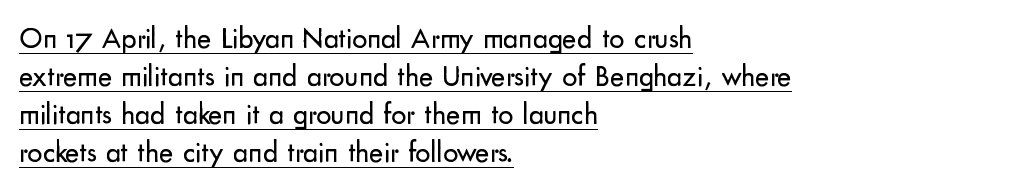
{"serif": "no", "italic": "no", "bold": "no", "weight": "regular", "width": "normal", "stroke_contrast": "low", "x_height": "small", "monospaced": "no", "underline": "yes", "align": "left", "line_spacing": "normal", "line_spacing_ratio": 1.27, "letter_spacing": "normal", "letter_spacing_em": 0.0, "glyph_px": 30}
